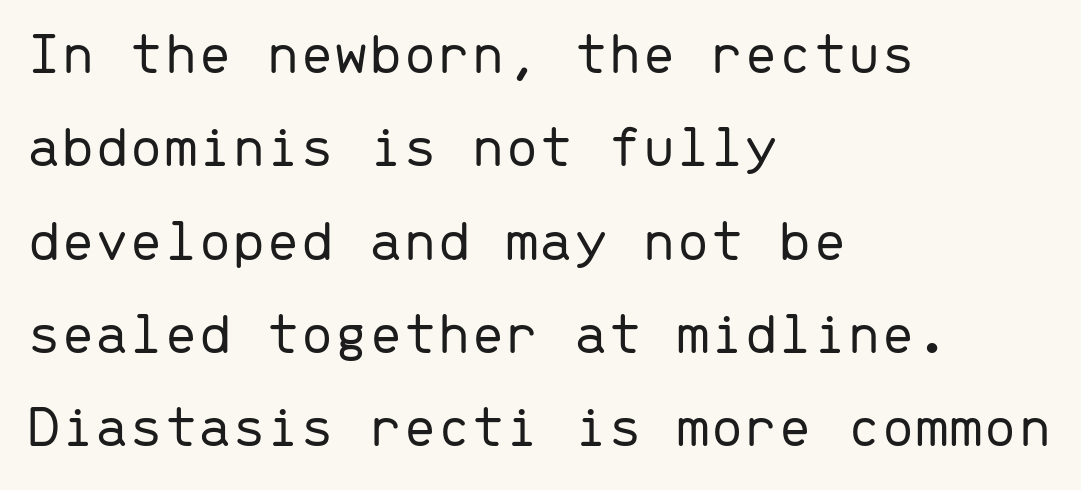
Q: Is the text bold? A: No.
Q: Is the text italic (slanted)? A: No, it is upright.
Q: Is the typeface a serif or a sans-serif typeface? A: Sans-serif.
Q: Is the text underlined? A: No.
Q: How is the paragraph aligned? A: Left-aligned.
Q: Is the spacing between letters normal or unusually wide? A: Normal.
Q: Is the spacing between lines tight, normal or loose? A: Normal.
Q: Width (condensed, normal, or wide)? A: Normal.
Q: Stroke contrast? A: Low.
Q: x-height? A: Medium.
Q: Monospaced? A: Yes.
